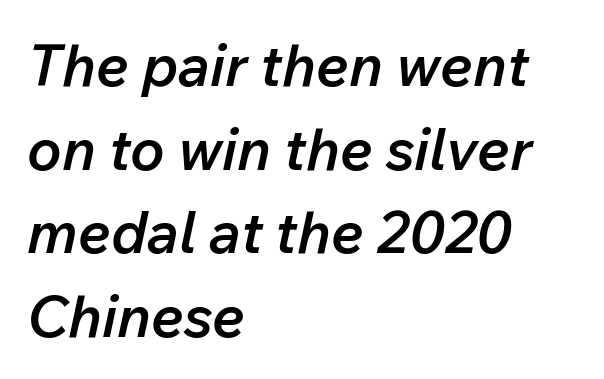
The image shows 58 px semibold type, italic (leaning right); set left-aligned, normal line spacing (1.44x), normal letter spacing, not underlined; low stroke contrast and a medium x-height.
